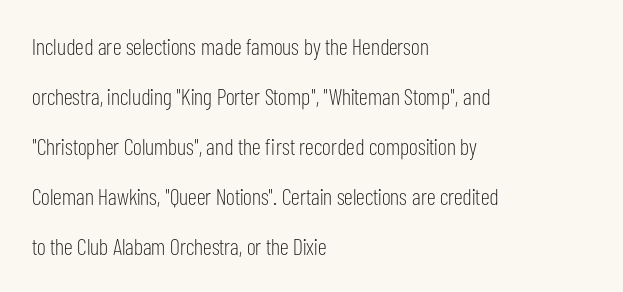
The image shows 23 px text type, upright; set left-aligned, loose line spacing (2.17x), normal letter spacing, not underlined.
